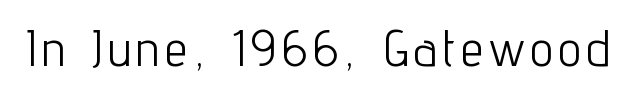
Letters rest on an invisible, unmarked baseline. No chunkiness to these letters — they're not bold. Note: no serifs on the glyphs. Think of a printed novel: that variable character pitch is what you see here. The lettering holds an erect, upright posture throughout.
